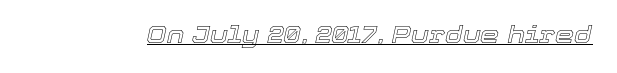
Q: Is the text italic (slanted)? A: Yes, it leans right by about 12 degrees.
Q: Is the text underlined? A: Yes.
Q: Is the spacing between letters normal or unusually wide? A: Normal.
